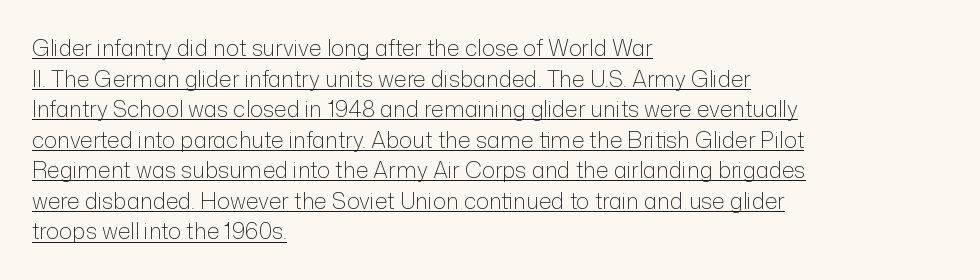
The image shows 22 px text type, upright; set left-aligned, normal line spacing (1.39x), normal letter spacing, underlined.
